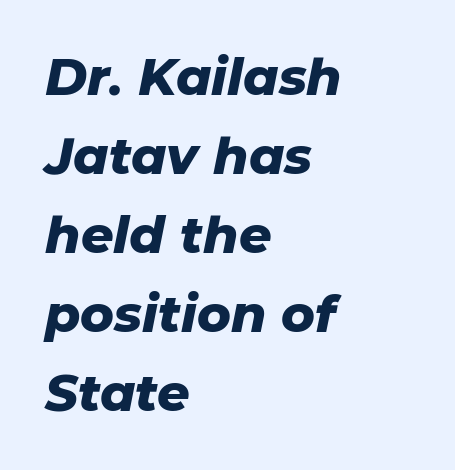
This sample keeps an unexceptional amount of space between lines. Designer's note — italics engaged. The passage shown is typed in a proportional face where columns would drift. Does extra space separate the letters? No, they use regular spacing. Glance below the letters and you will spot only blank space. These lines carry a lot of weight — the face is fully bold.
